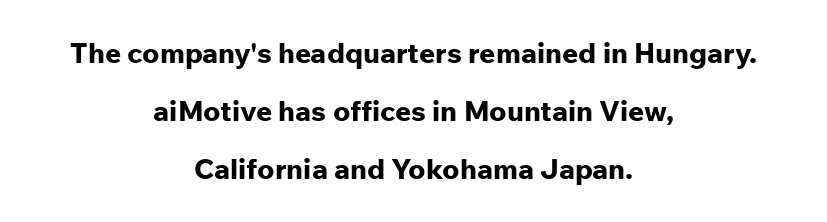
Q: Is the text bold? A: Yes.
Q: Is the text italic (slanted)? A: No, it is upright.
Q: Is the typeface a serif or a sans-serif typeface? A: Sans-serif.
Q: Is the text underlined? A: No.
Q: How is the paragraph aligned? A: Centered.
Q: Is the spacing between letters normal or unusually wide? A: Normal.
Q: Is the spacing between lines tight, normal or loose? A: Loose.
Q: Width (condensed, normal, or wide)? A: Normal.
Q: Stroke contrast? A: Low.
Q: x-height? A: Medium.
Q: Monospaced? A: No.
